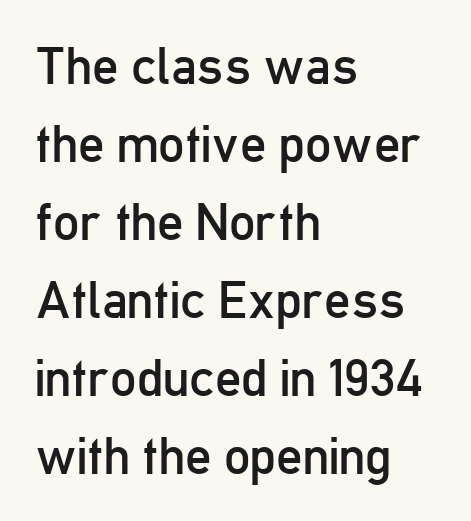
The image shows 52 px regular-weight, condensed sans-serif type, upright; set left-aligned, normal line spacing (1.5x), normal letter spacing, not underlined; low stroke contrast and a medium x-height.
